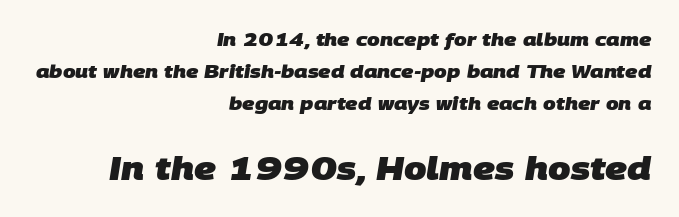
{"serif": "no", "bold": "yes", "weight": "heavy", "width": "normal", "stroke_contrast": "low", "x_height": "large", "monospaced": "no", "underline": "no", "align": "right", "line_spacing_ratio": 1.77, "letter_spacing": "normal", "letter_spacing_em": 0.0, "larger_block": "second", "size_ratio": 1.78, "glyph_px": 32}
